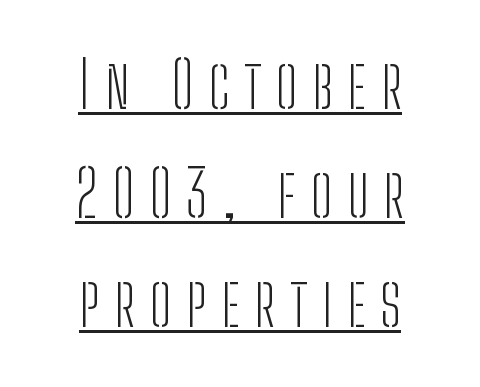
{"serif": "no", "italic": "no", "bold": "no", "weight": "light", "width": "condensed", "stroke_contrast": "low", "x_height": "medium", "monospaced": "no", "underline": "yes", "align": "center", "line_spacing": "normal", "line_spacing_ratio": 1.7, "letter_spacing": "wide", "letter_spacing_em": 0.23, "glyph_px": 64}
